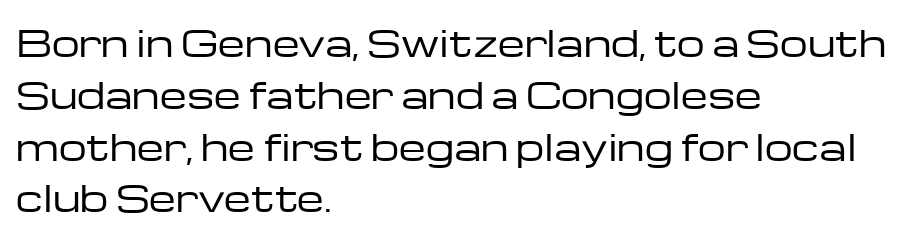
Does extra space separate the letters? No, they use regular spacing. A sans-serif font was chosen for this passage. Notice how the stems are strictly vertical — no italics here. This rendering features lettering with no underline. Proportional: the letters do not fall into vertical columns.
